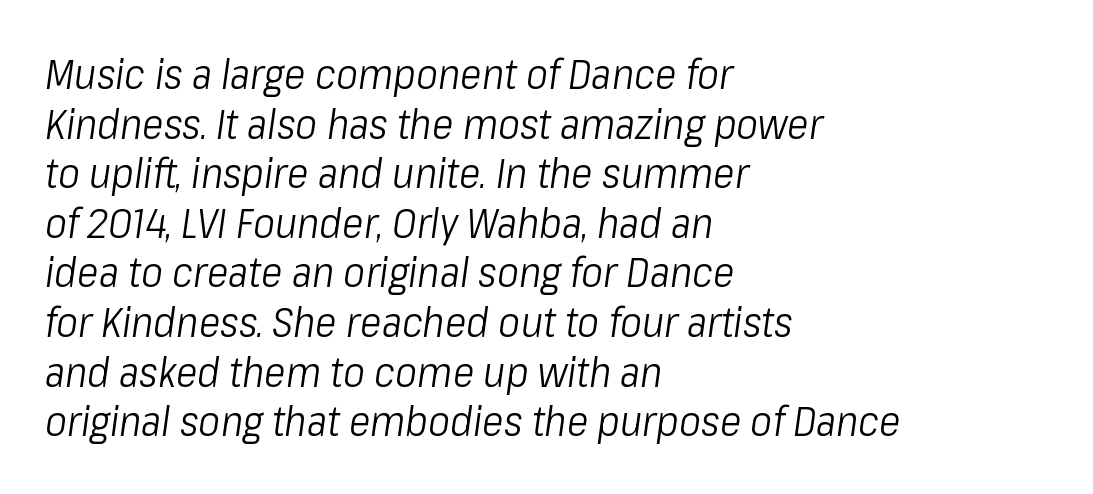
{"italic": "yes", "lean": "right", "slant_degrees": 8, "bold": "no", "weight": "light", "width": "condensed", "stroke_contrast": "low", "x_height": "medium", "monospaced": "no", "underline": "no", "align": "left", "line_spacing_ratio": 1.21, "letter_spacing": "normal", "letter_spacing_em": 0.0, "glyph_px": 41}
